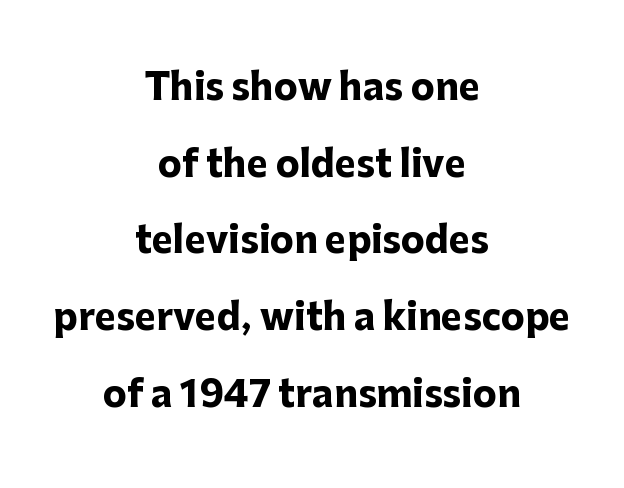
Heft: maximum for text — a bold. Vertical strokes here are truly vertical. Summary of vertical rhythm: relaxed, with wide interline spacing. Caption: multi-line text, centered on the measure.
